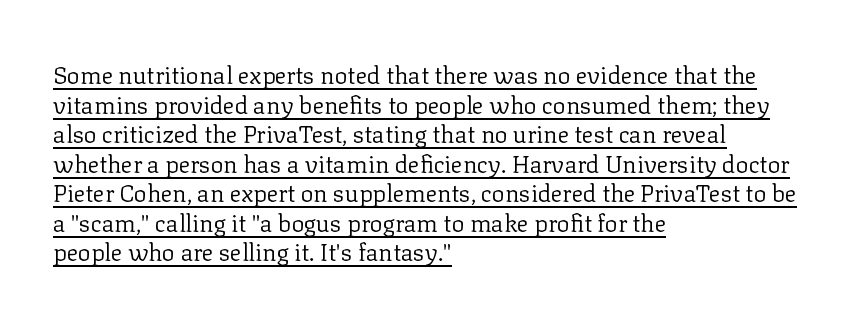
{"italic": "no", "bold": "no", "underline": "yes", "align": "left", "line_spacing_ratio": 1.23, "letter_spacing": "normal", "letter_spacing_em": 0.0, "glyph_px": 24}
